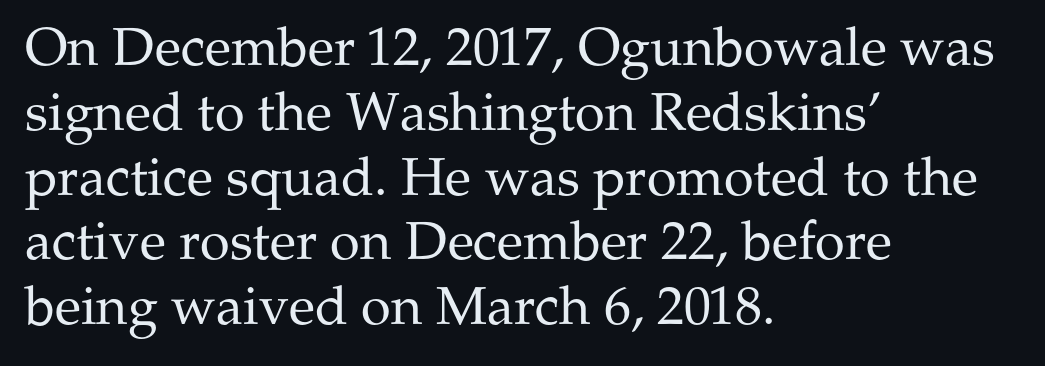
Each letter keeps its own natural width here, so spacing adapts to shape. Tracking value appears to be zero — textbook default spacing. The face used here is seriffed, in the tradition of book romans. The lettering stays uniformly vertical, giving the passage a roman look. The characters are drawn with everyday or finer stroke widths. A student would call this left alignment; a typographer would say flush left, rag right.
